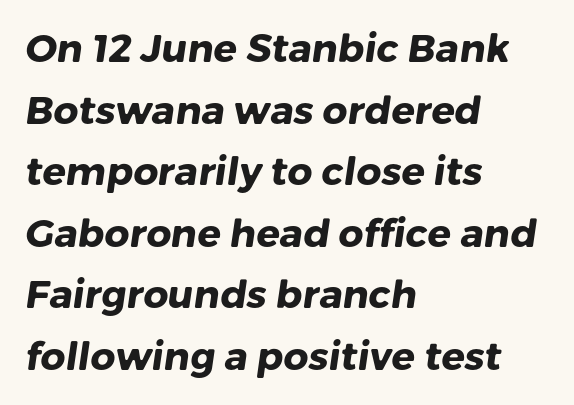
The image shows 39 px heavy sans-serif type; set left-aligned, normal line spacing (1.58x), normal letter spacing, not underlined; low stroke contrast and a medium x-height.
